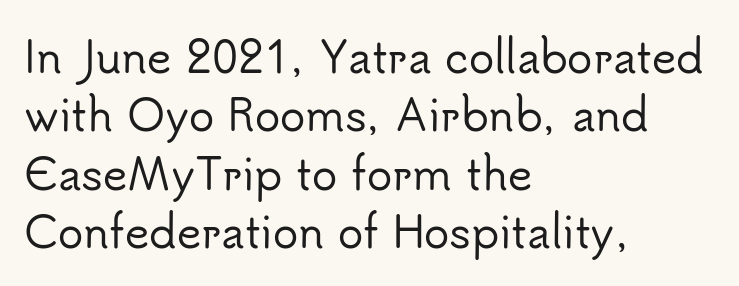
{"serif": "no", "italic": "no", "width": "normal", "stroke_contrast": "low", "x_height": "small", "monospaced": "no", "underline": "no", "align": "left", "line_spacing": "normal", "line_spacing_ratio": 1.39, "letter_spacing": "normal", "letter_spacing_em": 0.0, "glyph_px": 42}
